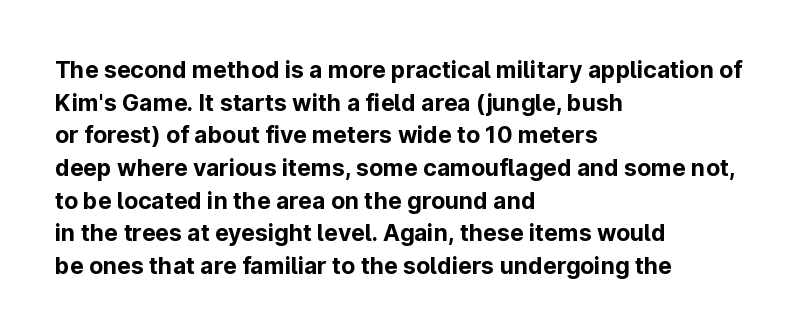
{"italic": "no", "bold": "yes", "underline": "no", "align": "left", "line_spacing": "normal", "line_spacing_ratio": 1.42, "letter_spacing": "normal", "letter_spacing_em": 0.0, "glyph_px": 23}
